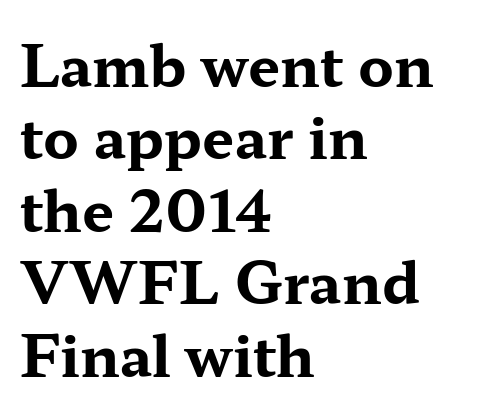
The image shows 57 px bold, wide serif type, upright; set left-aligned, normal line spacing (1.27x), normal letter spacing, not underlined; medium stroke contrast and a medium x-height.
